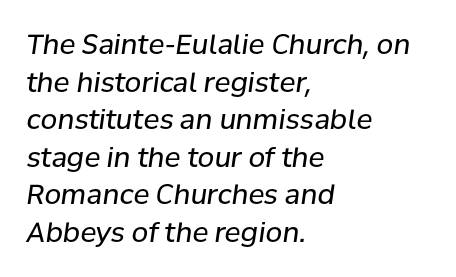
The foot of each line stays bare and open. Typeset ragged right — the left edge is the straight one. The font sits on the lighter half of the weight spectrum, regular included. The text carries the slant typical of an italic or oblique font. Each new line begins a customary step beneath the previous one.
